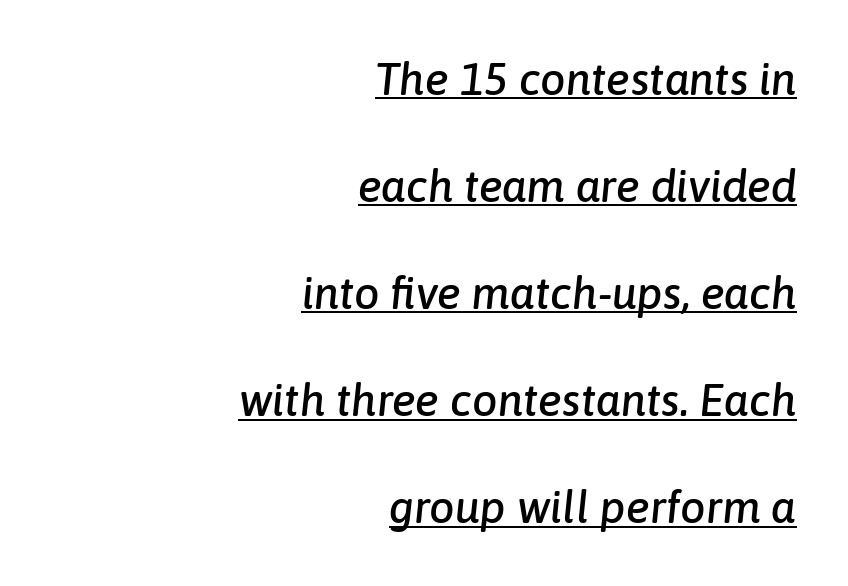
{"italic": "yes", "lean": "right", "slant_degrees": 6, "width": "normal", "stroke_contrast": "low", "x_height": "medium", "monospaced": "no", "underline": "yes", "align": "right", "line_spacing": "loose", "line_spacing_ratio": 2.38, "letter_spacing": "normal", "letter_spacing_em": 0.0, "glyph_px": 45}
